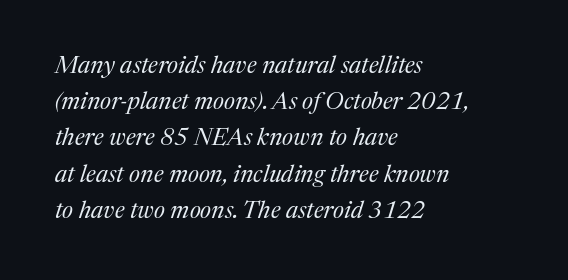
{"italic": "yes", "lean": "right", "slant_degrees": 17, "bold": "no", "underline": "no", "align": "left", "line_spacing": "normal", "line_spacing_ratio": 1.51, "letter_spacing": "normal", "letter_spacing_em": 0.0, "glyph_px": 24}
